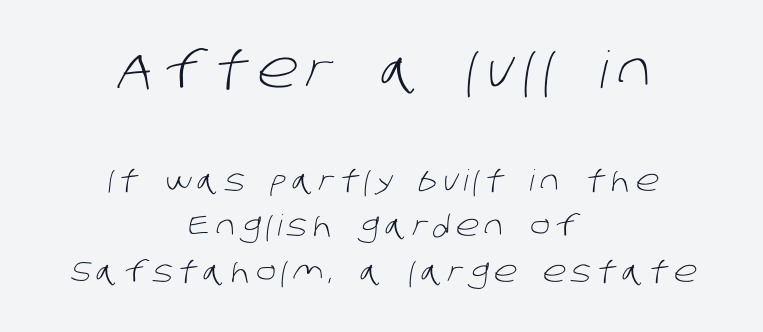
The image shows 51 px light sans-serif type; set centered, normal line spacing (1.57x), not underlined; the first (top) block is 1.76x larger; low stroke contrast and a large x-height.
